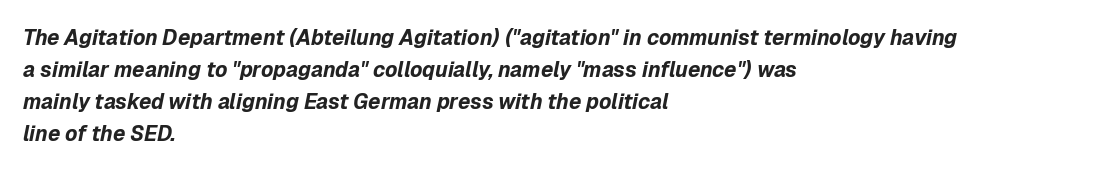
Characters are canted at an angle relative to the baseline's perpendicular. Stroke thickness is high; the sample reads as a true bold. Typeset ragged right — the left edge is the straight one. Quick note: interline space is typical. The glyphs are unaccompanied by any horizontal stroke below them.
